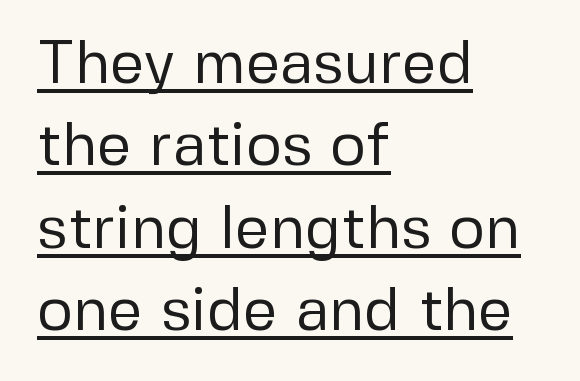
{"serif": "no", "italic": "no", "bold": "no", "weight": "regular", "width": "normal", "stroke_contrast": "low", "x_height": "medium", "monospaced": "no", "underline": "yes", "align": "left", "line_spacing": "normal", "line_spacing_ratio": 1.35, "letter_spacing": "normal", "letter_spacing_em": 0.0, "glyph_px": 61}
